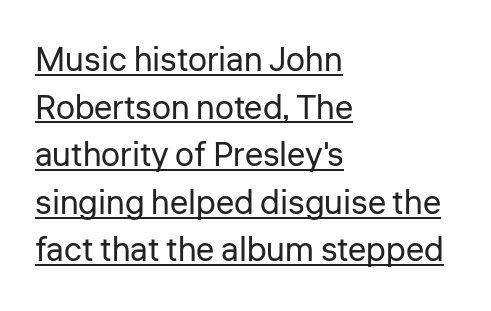
{"serif": "no", "italic": "no", "bold": "no", "weight": "regular", "width": "normal", "stroke_contrast": "low", "x_height": "medium", "monospaced": "no", "underline": "yes", "align": "left", "line_spacing": "normal", "line_spacing_ratio": 1.4, "letter_spacing": "normal", "letter_spacing_em": 0.0, "glyph_px": 34}
